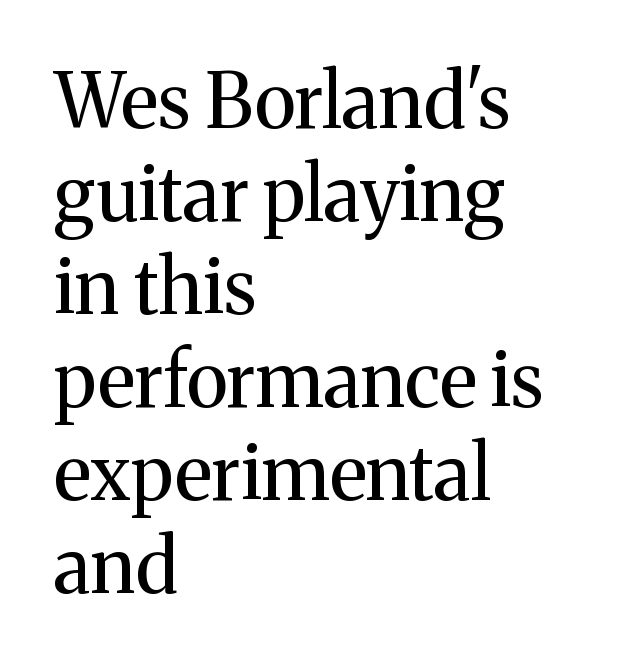
{"serif": "yes", "italic": "no", "bold": "no", "weight": "regular", "width": "normal", "stroke_contrast": "medium", "x_height": "medium", "monospaced": "no", "underline": "no", "align": "left", "line_spacing_ratio": 1.24, "letter_spacing": "normal", "letter_spacing_em": 0.0, "glyph_px": 75}
